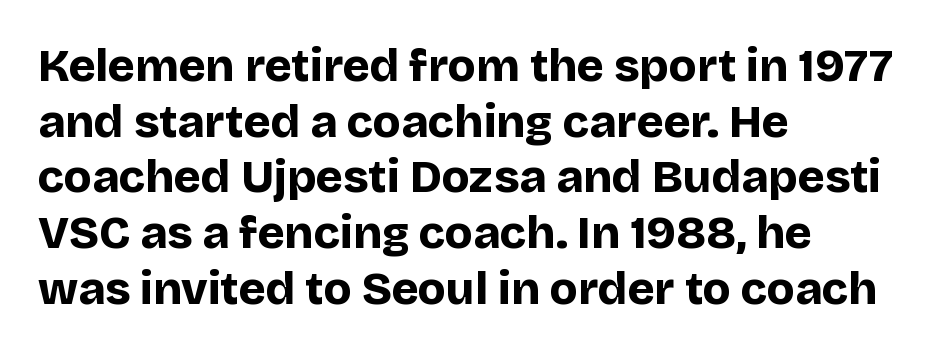
The image shows 46 px bold sans-serif type, upright; set left-aligned, line spacing 1.21x, normal letter spacing, not underlined; low stroke contrast and a large x-height.
